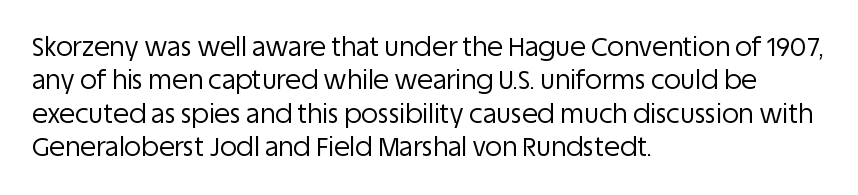
Compared with typical paragraphs, the rows here are spaced about the same. The letters stand straight up with perfectly vertical stems. Short and long lines alike share a common starting point at left. Is the stroke heavy? The answer is a plain regular-or-lighter. In terms of letterspacing, this is plain default setting. Just letters on the line, the space beneath them empty.
